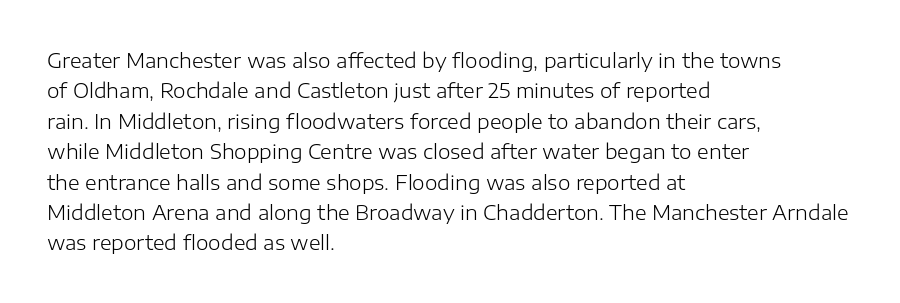
{"italic": "no", "bold": "no", "underline": "no", "align": "left", "line_spacing": "normal", "line_spacing_ratio": 1.52, "letter_spacing": "normal", "letter_spacing_em": 0.0, "glyph_px": 20}
